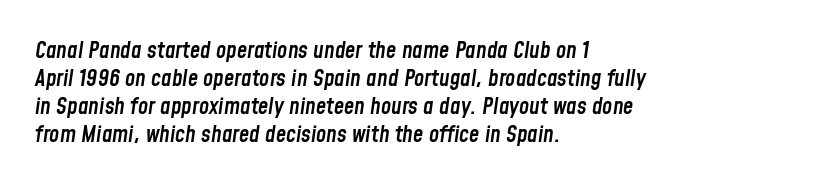
The image shows 23 px text type, italic (leaning right); set left-aligned, line spacing 1.22x, normal letter spacing, not underlined.
